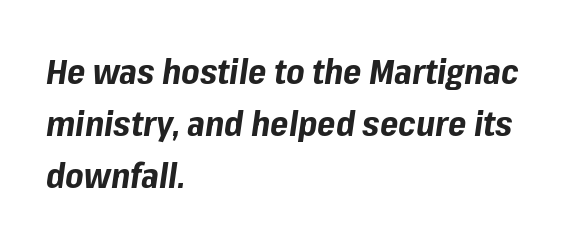
Q: Is the text bold? A: Yes.
Q: Is the text italic (slanted)? A: Yes, it leans right by about 8 degrees.
Q: Is the text underlined? A: No.
Q: How is the paragraph aligned? A: Left-aligned.
Q: Is the spacing between letters normal or unusually wide? A: Normal.
Q: Is the spacing between lines tight, normal or loose? A: Normal.
Q: Width (condensed, normal, or wide)? A: Normal.
Q: Stroke contrast? A: Low.
Q: x-height? A: Medium.
Q: Monospaced? A: No.
